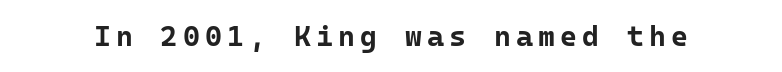
The image shows 29 px bold sans-serif type, upright, monospaced; set not underlined; low stroke contrast and a medium x-height.
